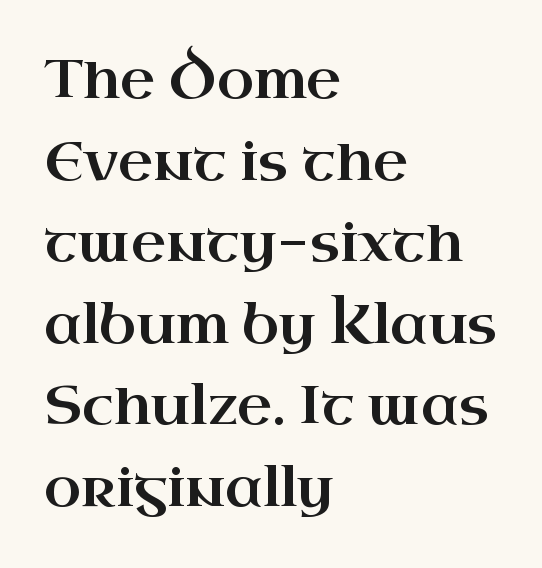
The image shows 54 px wide serif type, upright; set left-aligned, normal line spacing (1.51x), normal letter spacing, not underlined; high stroke contrast and a small x-height.
